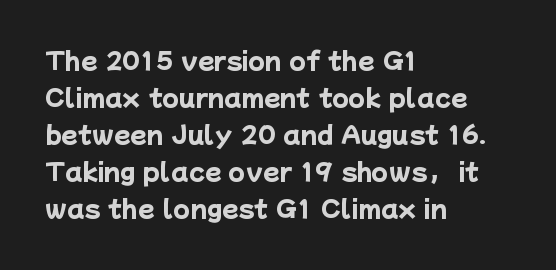
The image shows 24 px bold type; set left-aligned, normal line spacing (1.54x), normal letter spacing, not underlined.
